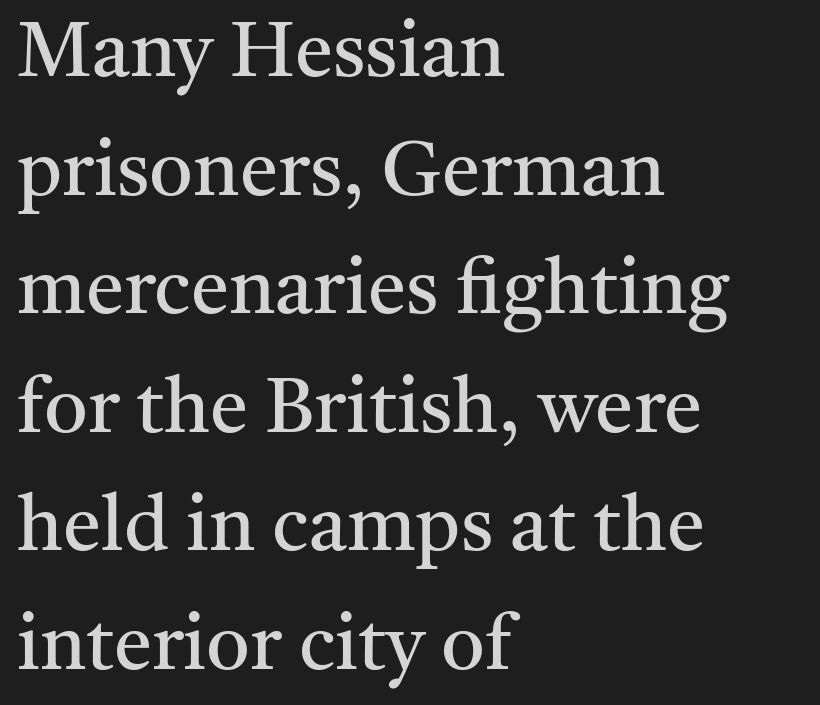
{"serif": "yes", "italic": "no", "bold": "no", "weight": "regular", "width": "normal", "stroke_contrast": "medium", "x_height": "medium", "monospaced": "no", "underline": "no", "align": "left", "line_spacing": "normal", "line_spacing_ratio": 1.54, "letter_spacing": "normal", "letter_spacing_em": 0.0, "glyph_px": 77}
